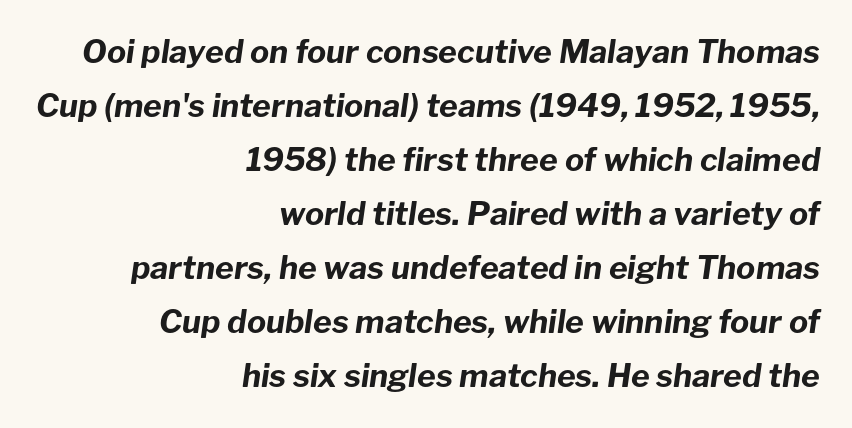
{"italic": "yes", "lean": "right", "slant_degrees": 8, "bold": "yes", "weight": "bold", "width": "normal", "stroke_contrast": "low", "x_height": "medium", "monospaced": "no", "underline": "no", "align": "right", "line_spacing": "normal", "line_spacing_ratio": 1.69, "letter_spacing": "normal", "letter_spacing_em": 0.0, "glyph_px": 32}
